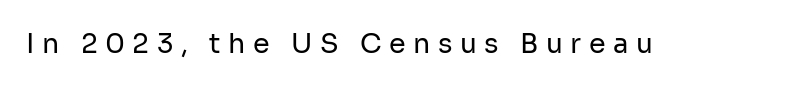
The typography opts for an upright posture over an oblique one. Words appear elongated and porous because spacing is wide. Underlining? Definitely not there. Unbolded letterforms with no extra heft.
